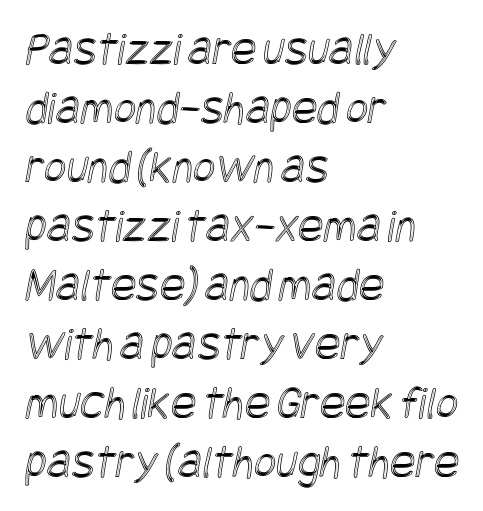
{"width": "condensed", "x_height": "large", "underline": "no", "align": "left", "line_spacing_ratio": 1.23, "letter_spacing": "normal", "letter_spacing_em": 0.0, "glyph_px": 48}
